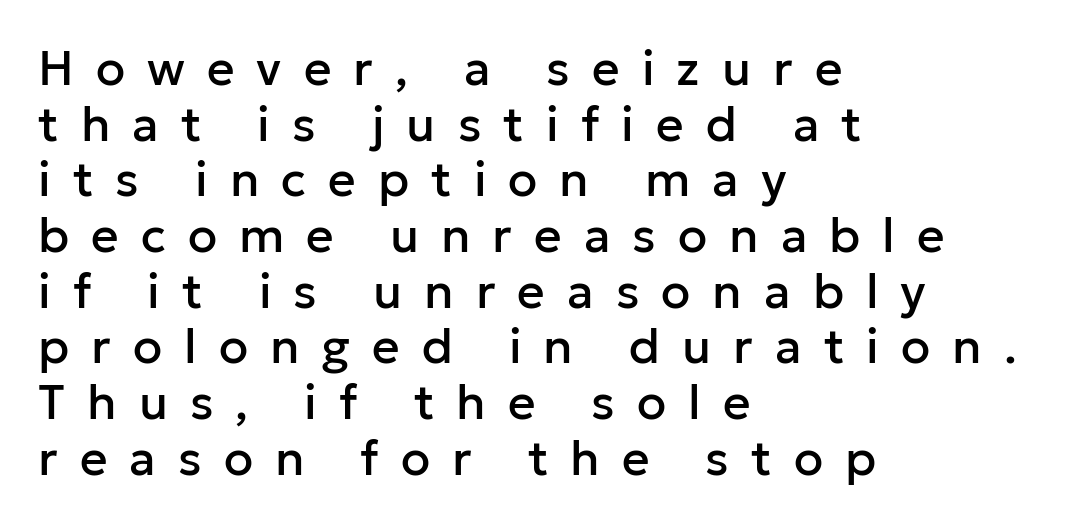
Q: Is the text italic (slanted)? A: No, it is upright.
Q: Is the typeface a serif or a sans-serif typeface? A: Sans-serif.
Q: Is the text underlined? A: No.
Q: How is the paragraph aligned? A: Left-aligned.
Q: Is the spacing between letters normal or unusually wide? A: Unusually wide.
Q: Width (condensed, normal, or wide)? A: Normal.
Q: Stroke contrast? A: Low.
Q: x-height? A: Medium.
Q: Monospaced? A: No.
